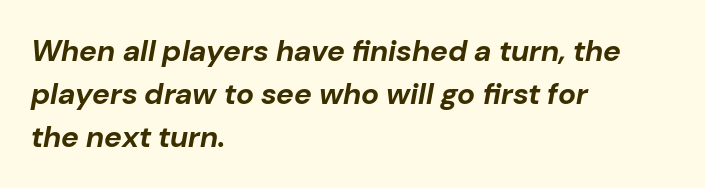
Q: Is the text bold? A: Yes.
Q: Is the text italic (slanted)? A: Yes, it leans right by about 10 degrees.
Q: Is the text underlined? A: No.
Q: How is the paragraph aligned? A: Left-aligned.
Q: Is the spacing between letters normal or unusually wide? A: Normal.
Q: Is the spacing between lines tight, normal or loose? A: Normal.
Q: Width (condensed, normal, or wide)? A: Normal.
Q: Stroke contrast? A: Low.
Q: x-height? A: Medium.
Q: Monospaced? A: No.
